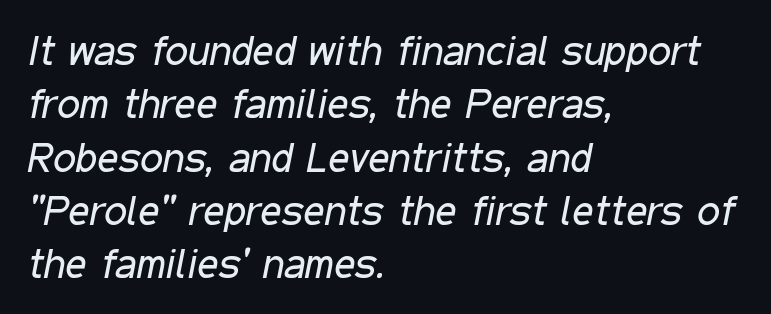
{"italic": "yes", "lean": "right", "slant_degrees": 11, "bold": "no", "weight": "regular", "width": "condensed", "stroke_contrast": "low", "x_height": "medium", "monospaced": "no", "underline": "no", "align": "left", "line_spacing": "normal", "line_spacing_ratio": 1.3, "letter_spacing": "normal", "letter_spacing_em": 0.0, "glyph_px": 41}
